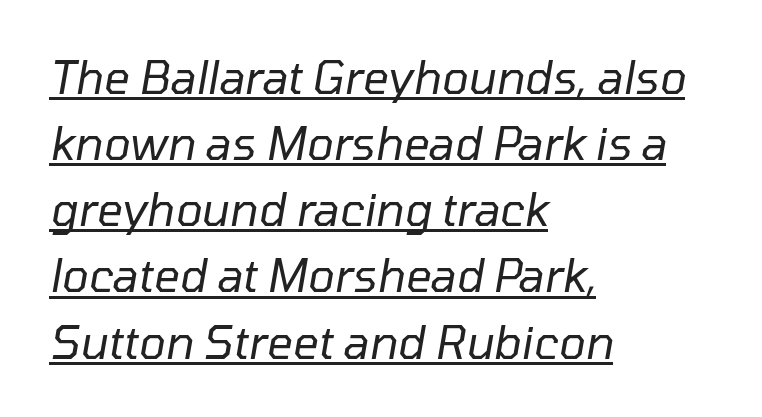
Here the designer chose a conventional face with non-uniform glyph widths. The text block is weighted toward the left margin, trailing off unevenly rightward. Nothing unusual about the tracking: characters are spaced as the font intends. Every character sits at an angle, as italics do.
